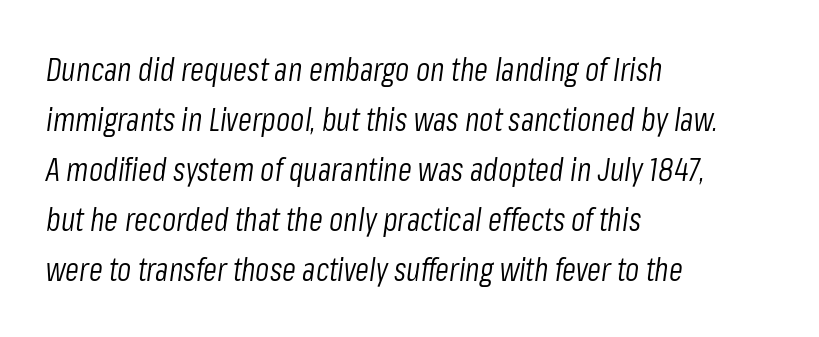
Q: Is the text bold? A: No.
Q: Is the text italic (slanted)? A: Yes, it leans right by about 8 degrees.
Q: Is the text underlined? A: No.
Q: How is the paragraph aligned? A: Left-aligned.
Q: Is the spacing between letters normal or unusually wide? A: Normal.
Q: Is the spacing between lines tight, normal or loose? A: Normal.
Q: Width (condensed, normal, or wide)? A: Condensed.
Q: Stroke contrast? A: Low.
Q: x-height? A: Medium.
Q: Monospaced? A: No.
